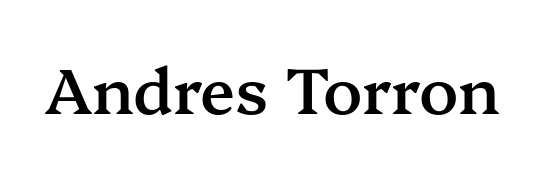
The rendering uses a semibold face; strokes are thickened but not to full bold. No extra tracking has been applied to these lines. A typesetter would call this proportional, since set widths differ per character. The font family rendered here belongs to the serif group. Any mark beneath the type? The region is blank.
